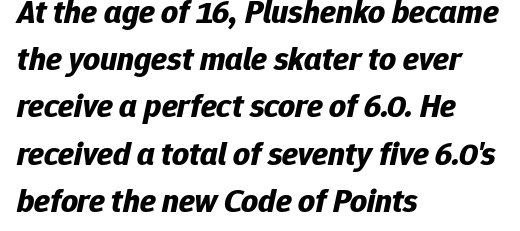
{"italic": "yes", "lean": "right", "slant_degrees": 12, "bold": "yes", "weight": "bold", "width": "normal", "stroke_contrast": "low", "x_height": "medium", "monospaced": "no", "underline": "no", "align": "left", "line_spacing": "normal", "line_spacing_ratio": 1.43, "letter_spacing": "normal", "letter_spacing_em": 0.0, "glyph_px": 33}
